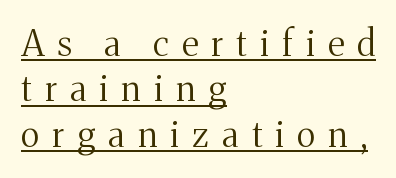
{"serif": "yes", "italic": "no", "bold": "no", "weight": "regular", "width": "normal", "stroke_contrast": "medium", "x_height": "medium", "monospaced": "no", "underline": "yes", "align": "left", "line_spacing": "normal", "line_spacing_ratio": 1.3, "letter_spacing": "wide", "letter_spacing_em": 0.38, "glyph_px": 35}
